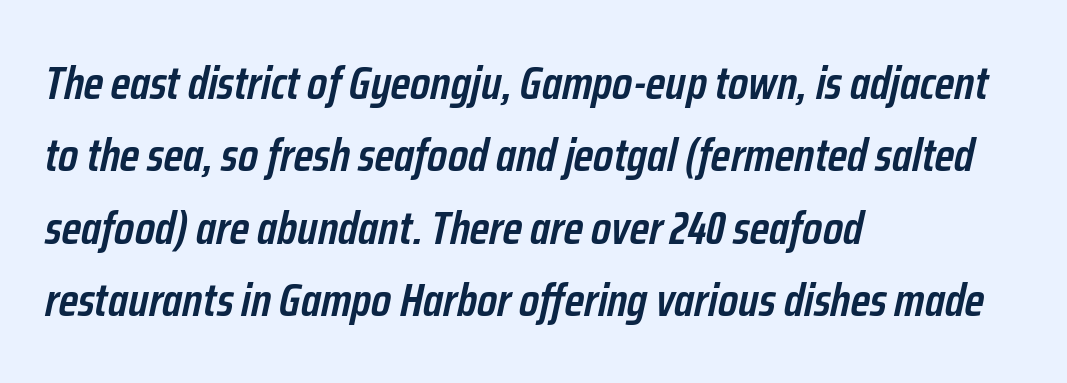
Q: Is the text bold? A: Semi-bold.
Q: Is the text italic (slanted)? A: Yes, it leans right by about 12 degrees.
Q: Is the text underlined? A: No.
Q: How is the paragraph aligned? A: Left-aligned.
Q: Is the spacing between letters normal or unusually wide? A: Normal.
Q: Is the spacing between lines tight, normal or loose? A: Normal.
Q: Width (condensed, normal, or wide)? A: Condensed.
Q: Stroke contrast? A: Low.
Q: x-height? A: Medium.
Q: Monospaced? A: No.
